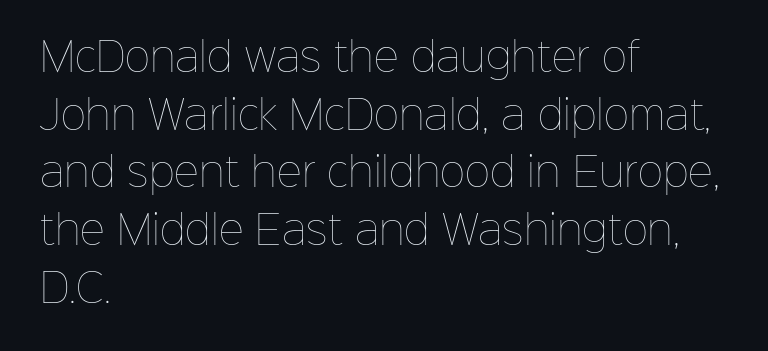
Here the designer chose a conventional face with non-uniform glyph widths. Is the stroke heavy? The answer is a plain regular-or-lighter. The rag falls on the right side of this text block. The foot of each line stays bare and open. Regular leading. There is no visible air inserted between adjacent glyphs.
